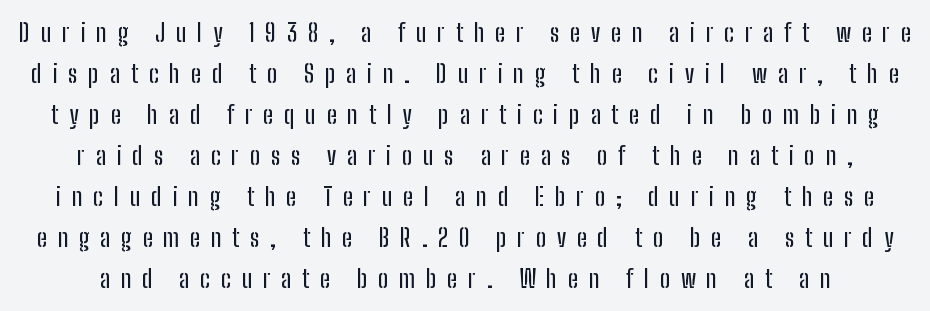
The lettering holds an erect, upright posture throughout. Tracking value appears strongly positive — letters spread wide. Whoever set this chose a conventional vertical rhythm. Unmarked baselines from the first word to the last.
